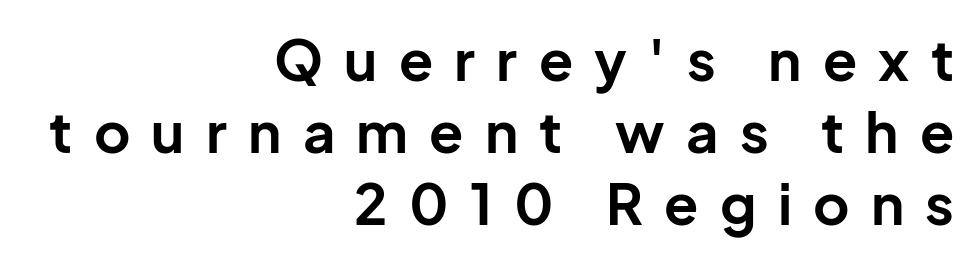
Q: Is the text bold? A: Yes.
Q: Is the text italic (slanted)? A: No, it is upright.
Q: Is the typeface a serif or a sans-serif typeface? A: Sans-serif.
Q: Is the text underlined? A: No.
Q: How is the paragraph aligned? A: Right-aligned.
Q: Is the spacing between letters normal or unusually wide? A: Unusually wide.
Q: Is the spacing between lines tight, normal or loose? A: Normal.
Q: Width (condensed, normal, or wide)? A: Normal.
Q: Stroke contrast? A: Low.
Q: x-height? A: Medium.
Q: Monospaced? A: No.
